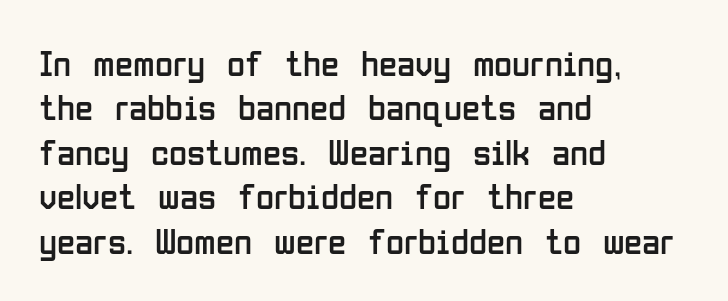
Each letter's strokes conclude bluntly, with no projecting serifs. Quick note: underline off. Weight class: somewhere from thin through regular. One-word summary of the alignment: left. Quick note: not italic, upright.
